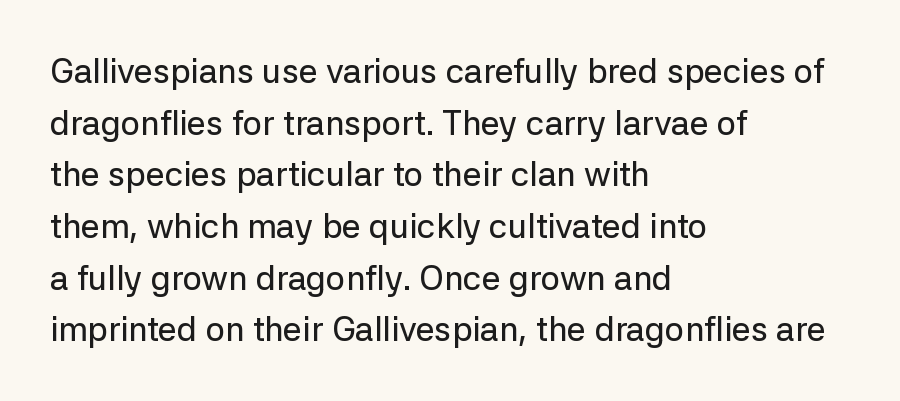
Q: Is the text italic (slanted)? A: No, it is upright.
Q: Is the typeface a serif or a sans-serif typeface? A: Sans-serif.
Q: Is the text underlined? A: No.
Q: How is the paragraph aligned? A: Left-aligned.
Q: Is the spacing between letters normal or unusually wide? A: Normal.
Q: Is the spacing between lines tight, normal or loose? A: Normal.
Q: Width (condensed, normal, or wide)? A: Normal.
Q: Stroke contrast? A: Low.
Q: x-height? A: Medium.
Q: Monospaced? A: No.
